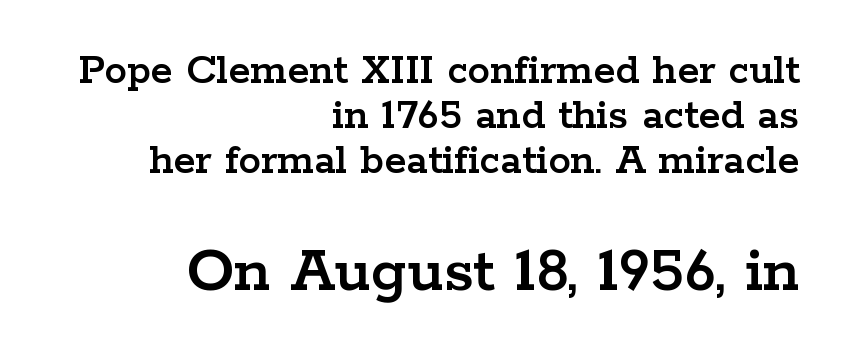
Q: Is the text italic (slanted)? A: No, it is upright.
Q: Is the typeface a serif or a sans-serif typeface? A: Serif.
Q: Is the text underlined? A: No.
Q: How is the paragraph aligned? A: Right-aligned.
Q: Is the spacing between letters normal or unusually wide? A: Normal.
Q: Is the spacing between lines tight, normal or loose? A: Tight.
Q: Which block of text is set in a larger size, the first (top) or the second (bottom)? A: The second (bottom) one.
Q: Width (condensed, normal, or wide)? A: Wide.
Q: Stroke contrast? A: Low.
Q: x-height? A: Medium.
Q: Monospaced? A: No.
